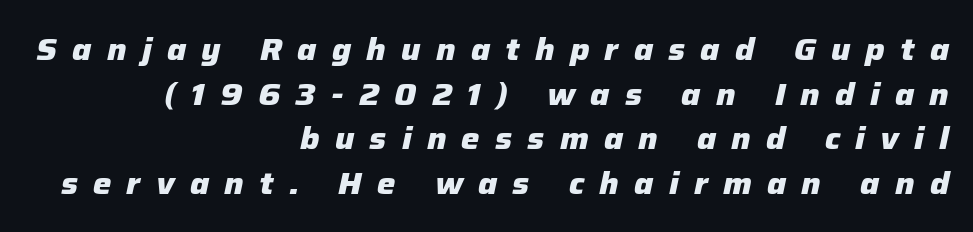
The image shows 31 px heavy type, italic (leaning right); set right-aligned, normal line spacing (1.44x), unusually wide letter spacing (+0.49 em), not underlined; low stroke contrast and a medium x-height.
